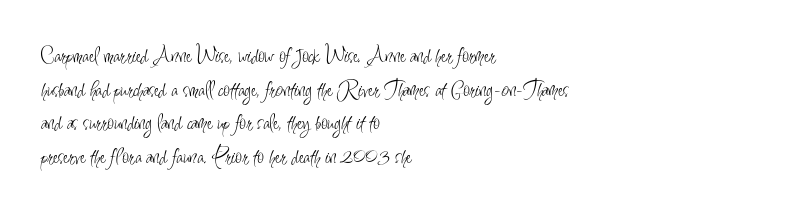
The image shows 24 px text type; set left-aligned, normal line spacing (1.4x), normal letter spacing, not underlined.
